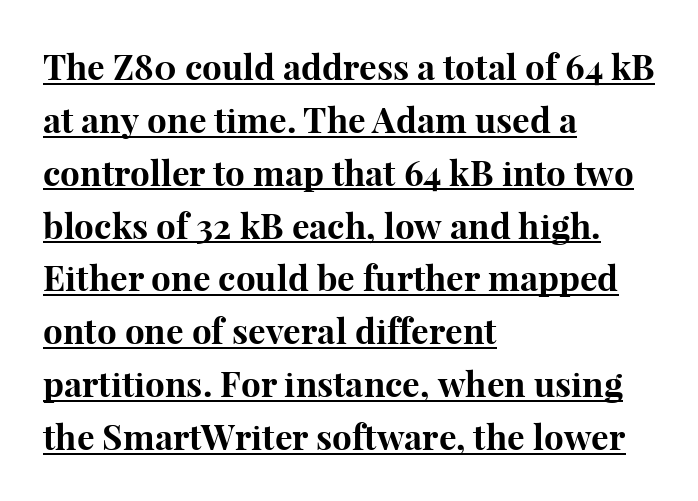
Q: Is the text bold? A: Yes.
Q: Is the text italic (slanted)? A: No, it is upright.
Q: Is the typeface a serif or a sans-serif typeface? A: Serif.
Q: Is the text underlined? A: Yes.
Q: How is the paragraph aligned? A: Left-aligned.
Q: Is the spacing between letters normal or unusually wide? A: Normal.
Q: Is the spacing between lines tight, normal or loose? A: Normal.
Q: Width (condensed, normal, or wide)? A: Normal.
Q: Stroke contrast? A: High.
Q: x-height? A: Medium.
Q: Monospaced? A: No.
